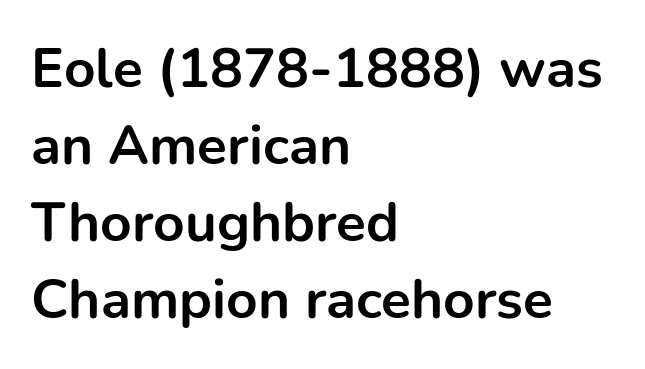
{"serif": "no", "italic": "no", "bold": "yes", "weight": "bold", "width": "normal", "stroke_contrast": "low", "x_height": "medium", "monospaced": "no", "underline": "no", "align": "left", "line_spacing": "normal", "line_spacing_ratio": 1.4, "letter_spacing": "normal", "letter_spacing_em": 0.0, "glyph_px": 55}
